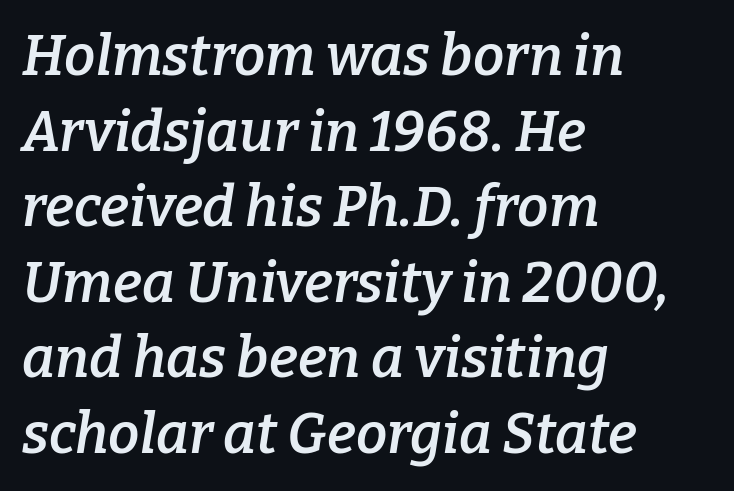
Q: Is the text bold? A: Semi-bold.
Q: Is the text italic (slanted)? A: Yes, it leans right by about 9 degrees.
Q: Is the typeface a serif or a sans-serif typeface? A: Serif.
Q: Is the text underlined? A: No.
Q: How is the paragraph aligned? A: Left-aligned.
Q: Is the spacing between letters normal or unusually wide? A: Normal.
Q: Is the spacing between lines tight, normal or loose? A: Normal.
Q: Width (condensed, normal, or wide)? A: Normal.
Q: Stroke contrast? A: Low.
Q: x-height? A: Medium.
Q: Monospaced? A: No.
